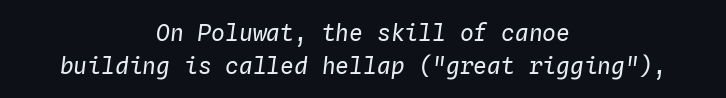
The image shows 23 px text type, italic (leaning right); set centered, normal line spacing (1.43x), normal letter spacing, not underlined.
